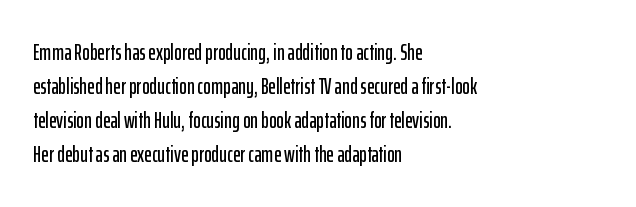
{"italic": "no", "underline": "no", "align": "left", "line_spacing": "normal", "line_spacing_ratio": 1.48, "letter_spacing": "normal", "letter_spacing_em": 0.0, "glyph_px": 23}
